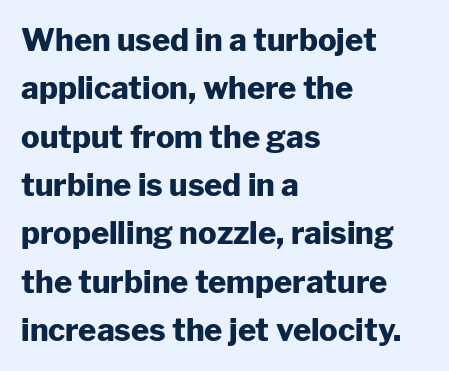
{"serif": "no", "italic": "no", "bold": "yes", "weight": "heavy", "width": "normal", "stroke_contrast": "low", "x_height": "medium", "monospaced": "no", "underline": "no", "align": "left", "line_spacing": "normal", "line_spacing_ratio": 1.56, "letter_spacing": "normal", "letter_spacing_em": 0.0, "glyph_px": 31}
